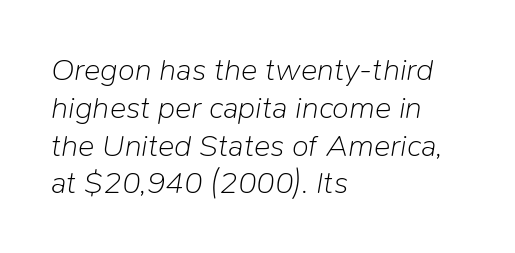
The image shows 31 px light type, italic (leaning right); set left-aligned, line spacing 1.22x, normal letter spacing, not underlined; low stroke contrast and a medium x-height.
